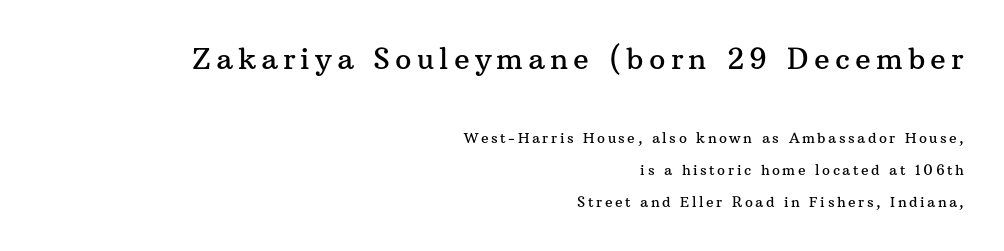
{"serif": "yes", "italic": "no", "width": "normal", "stroke_contrast": "medium", "x_height": "medium", "monospaced": "no", "underline": "no", "align": "right", "line_spacing": "loose", "line_spacing_ratio": 2.27, "larger_block": "first", "size_ratio": 2.07, "glyph_px": 29}
